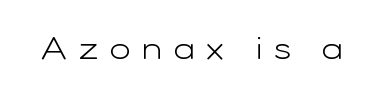
The image shows 31 px light, wide sans-serif type, upright; set unusually wide letter spacing (+0.38 em), not underlined; low stroke contrast and a medium x-height.
